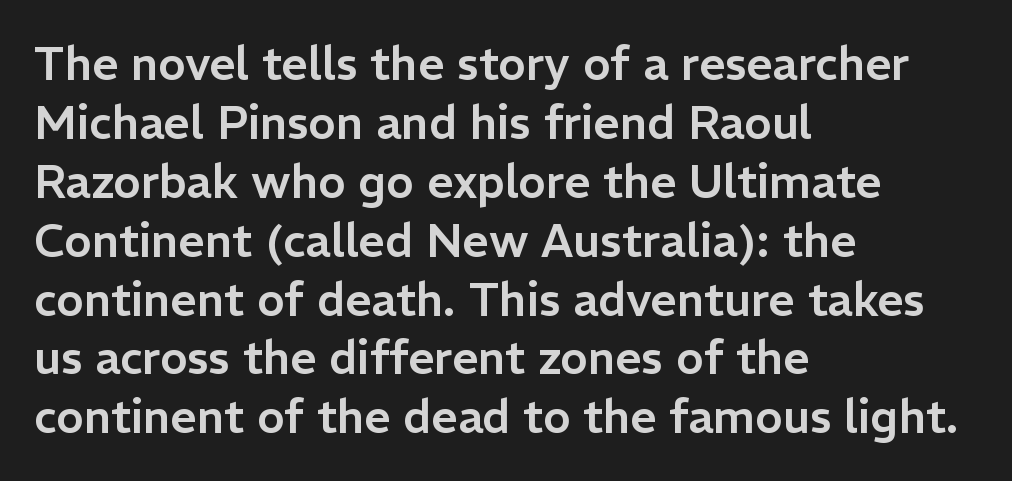
Q: Is the text italic (slanted)? A: No, it is upright.
Q: Is the typeface a serif or a sans-serif typeface? A: Sans-serif.
Q: Is the text underlined? A: No.
Q: How is the paragraph aligned? A: Left-aligned.
Q: Is the spacing between letters normal or unusually wide? A: Normal.
Q: Is the spacing between lines tight, normal or loose? A: Normal.
Q: Width (condensed, normal, or wide)? A: Normal.
Q: Stroke contrast? A: Low.
Q: x-height? A: Medium.
Q: Monospaced? A: No.
